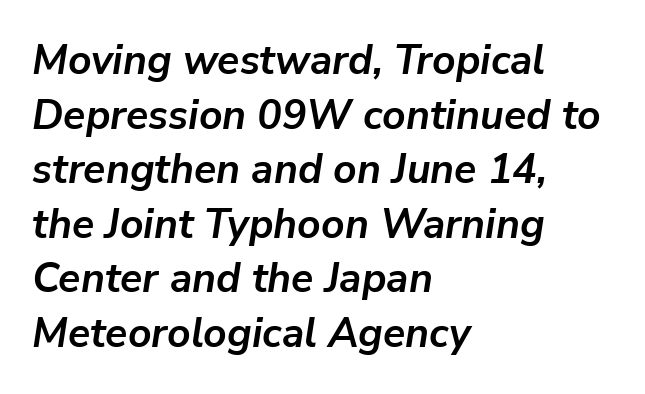
Q: Is the text bold? A: Yes.
Q: Is the text italic (slanted)? A: Yes, it leans right by about 9 degrees.
Q: Is the text underlined? A: No.
Q: How is the paragraph aligned? A: Left-aligned.
Q: Is the spacing between letters normal or unusually wide? A: Normal.
Q: Is the spacing between lines tight, normal or loose? A: Normal.
Q: Width (condensed, normal, or wide)? A: Normal.
Q: Stroke contrast? A: Low.
Q: x-height? A: Medium.
Q: Monospaced? A: No.
